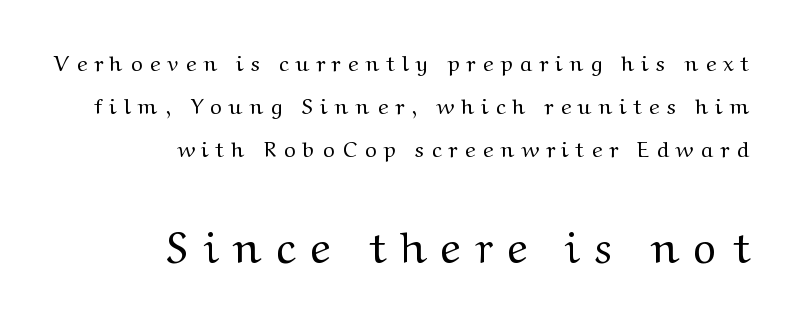
Has an underline been added? It has not. Here the second block reads like a headline and the first like body copy. The axis of the letterforms is exactly vertical. Observe the wide spacing: letters keep a clear distance from each other.
